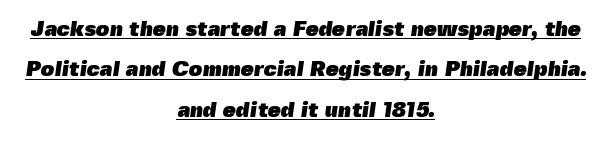
Q: Is the text bold? A: Yes.
Q: Is the text underlined? A: Yes.
Q: How is the paragraph aligned? A: Centered.
Q: Is the spacing between letters normal or unusually wide? A: Normal.
Q: Is the spacing between lines tight, normal or loose? A: Loose.
